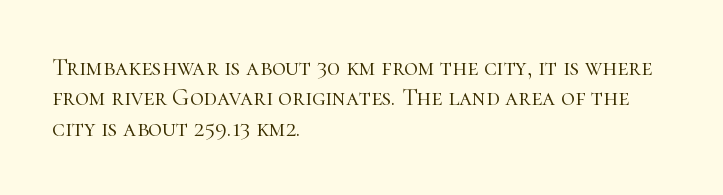
{"italic": "no", "bold": "no", "underline": "no", "align": "left", "line_spacing": "normal", "line_spacing_ratio": 1.27, "letter_spacing": "normal", "letter_spacing_em": 0.0, "glyph_px": 24}
